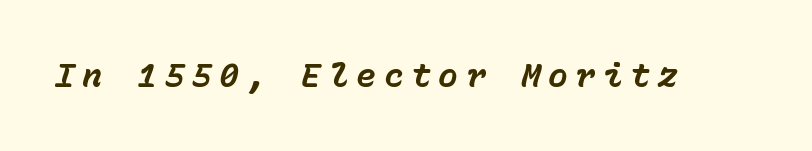
The font's italic variant was chosen for this text. You could count columns in this text — the font is strictly monospaced. Strokes here are thick enough to call this a true bold. Has an underline been added? It has not. There is plenty of visible air inserted between adjacent glyphs.
